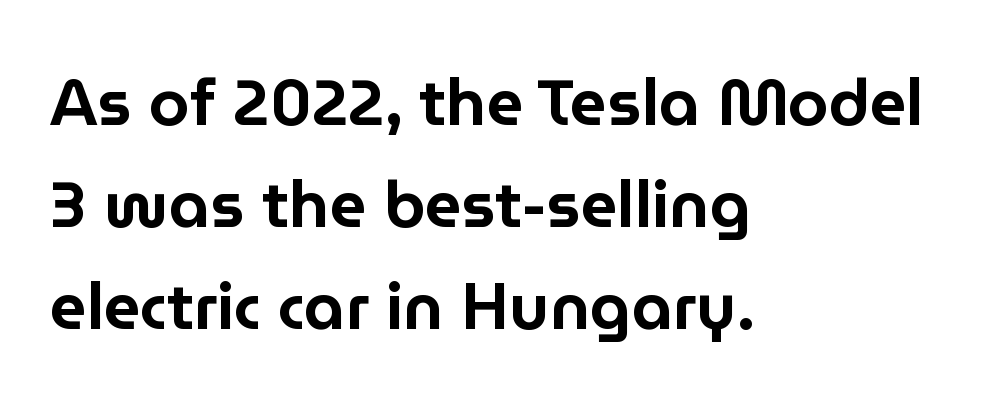
The image shows 65 px sans-serif type, upright; set left-aligned, normal line spacing (1.57x), normal letter spacing, not underlined; low stroke contrast and a medium x-height.
